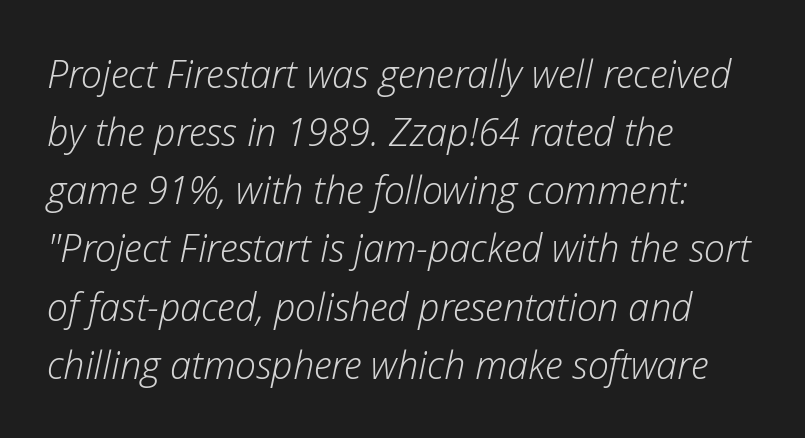
{"italic": "yes", "lean": "right", "slant_degrees": 12, "bold": "no", "weight": "light", "width": "normal", "stroke_contrast": "low", "x_height": "medium", "monospaced": "no", "underline": "no", "align": "left", "line_spacing": "normal", "line_spacing_ratio": 1.53, "letter_spacing": "normal", "letter_spacing_em": 0.0, "glyph_px": 38}
